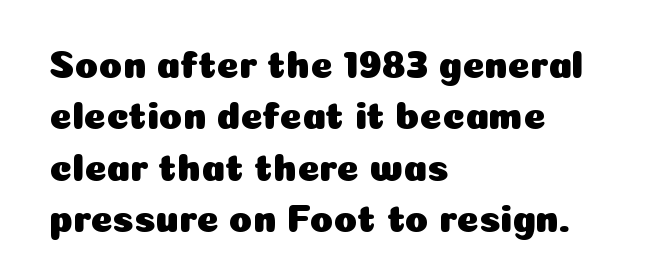
Q: Is the text italic (slanted)? A: No, it is upright.
Q: Is the typeface a serif or a sans-serif typeface? A: Sans-serif.
Q: Is the text underlined? A: No.
Q: How is the paragraph aligned? A: Left-aligned.
Q: Is the spacing between letters normal or unusually wide? A: Normal.
Q: Is the spacing between lines tight, normal or loose? A: Normal.
Q: Width (condensed, normal, or wide)? A: Normal.
Q: Stroke contrast? A: Low.
Q: x-height? A: Medium.
Q: Monospaced? A: No.
